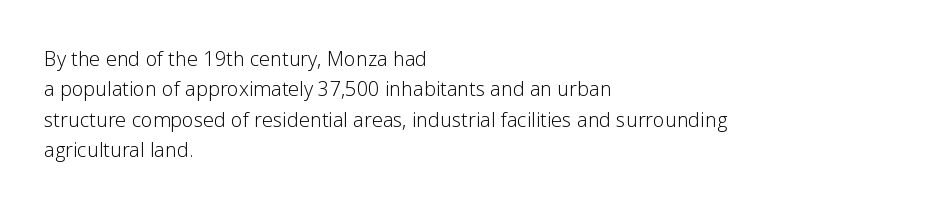
{"italic": "no", "bold": "no", "underline": "no", "align": "left", "line_spacing": "normal", "line_spacing_ratio": 1.52, "letter_spacing": "normal", "letter_spacing_em": 0.0, "glyph_px": 20}
